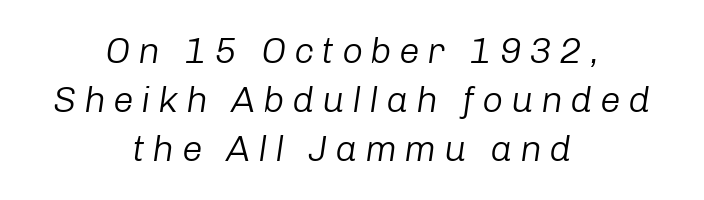
It's the slanting kind of type. The typesetter chose a symmetrical, centered arrangement here. Stems and bowls with no extra thickness — not bold. You could not count columns in this text — the font is proportionally spaced. Words appear elongated and porous because spacing is wide.
